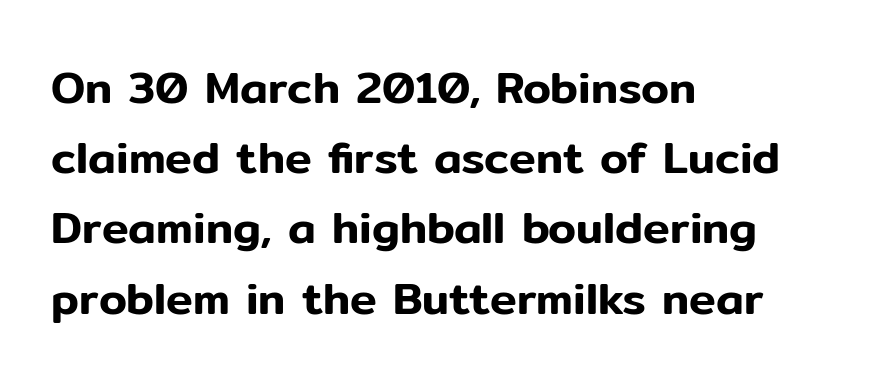
Q: Is the text italic (slanted)? A: No, it is upright.
Q: Is the typeface a serif or a sans-serif typeface? A: Sans-serif.
Q: Is the text underlined? A: No.
Q: How is the paragraph aligned? A: Left-aligned.
Q: Is the spacing between letters normal or unusually wide? A: Normal.
Q: Is the spacing between lines tight, normal or loose? A: Normal.
Q: Width (condensed, normal, or wide)? A: Normal.
Q: Stroke contrast? A: Low.
Q: x-height? A: Medium.
Q: Monospaced? A: No.
